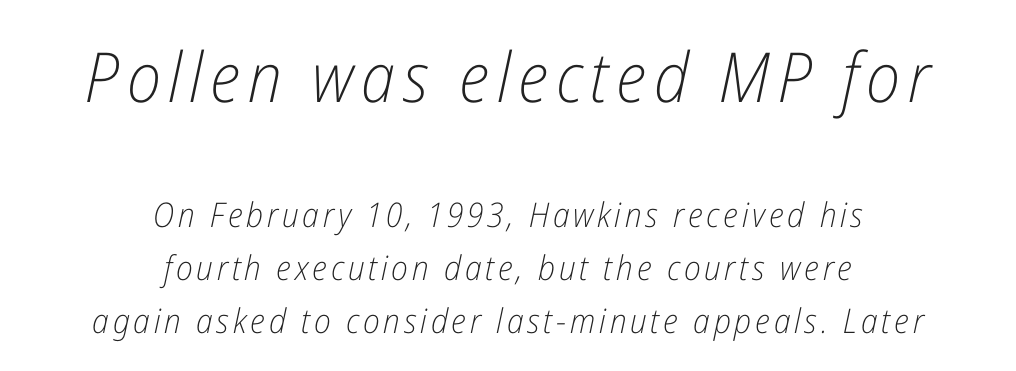
The image shows 69 px light, condensed type, italic (leaning right); set centered, normal line spacing (1.55x), not underlined; the first (top) block is 2.03x larger; low stroke contrast and a medium x-height.
